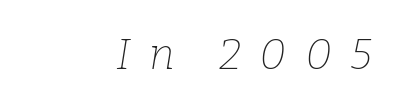
The ragged edge is on the left, which tells us the setting is flush right. Is the type slanted? Yes — the strokes lean at a clear angle. The rendering shows small feet on the letterforms — a serif design. Think of a printed novel: that variable character pitch is what you see here.
